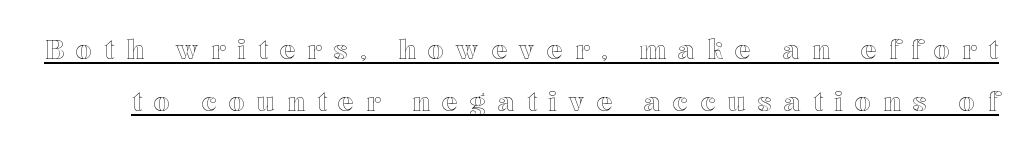
{"italic": "no", "underline": "yes", "line_spacing": "loose", "line_spacing_ratio": 2.0, "letter_spacing": "wide", "letter_spacing_em": 0.46, "glyph_px": 26}
